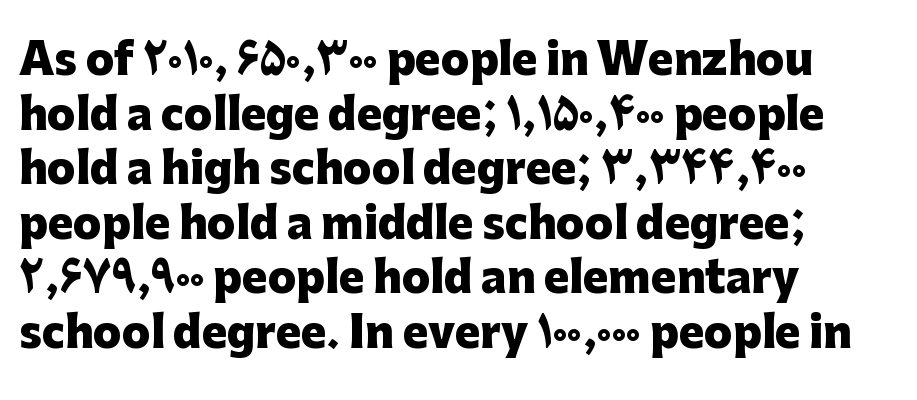
{"serif": "no", "italic": "no", "bold": "yes", "weight": "heavy", "width": "normal", "stroke_contrast": "low", "x_height": "medium", "monospaced": "no", "underline": "no", "align": "left", "line_spacing": "normal", "line_spacing_ratio": 1.3, "letter_spacing": "normal", "letter_spacing_em": 0.0, "glyph_px": 42}
